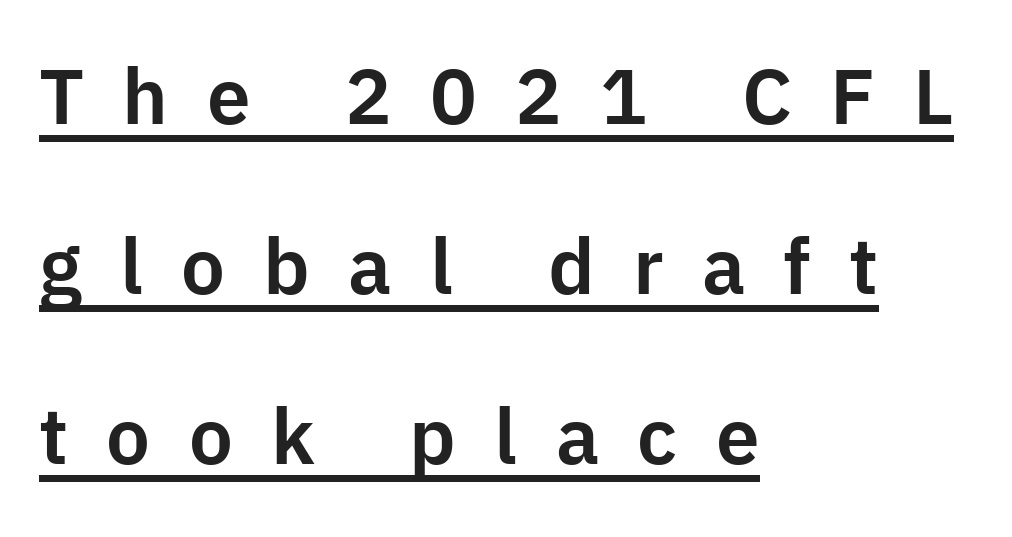
Is this a fixed-width face? No — the glyphs have proportional, varying widths. The lettering is marked with a stroke running underneath it. Regarding leading, the lines here are spaced well apart. Here the glyphs are tracked loosely, breaking word shapes into spaced letters.
